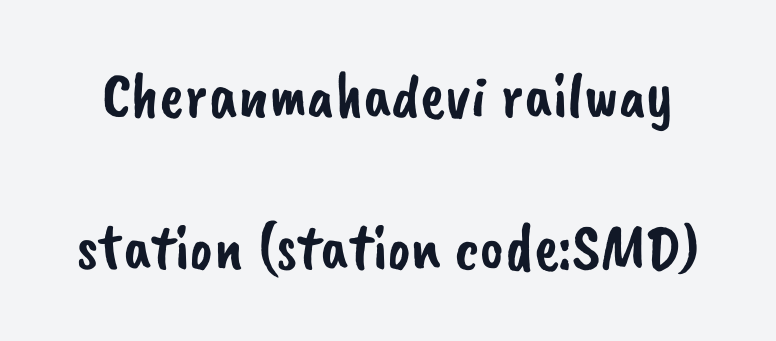
The image shows 66 px sans-serif type; set loose line spacing (2.31x), normal letter spacing, not underlined; low stroke contrast and a small x-height.
